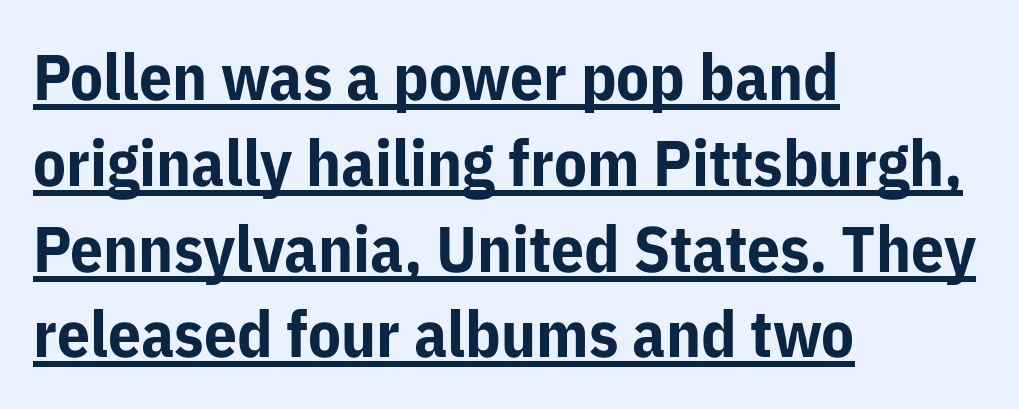
Q: Is the text bold? A: Yes.
Q: Is the text italic (slanted)? A: No, it is upright.
Q: Is the typeface a serif or a sans-serif typeface? A: Sans-serif.
Q: Is the text underlined? A: Yes.
Q: How is the paragraph aligned? A: Left-aligned.
Q: Is the spacing between letters normal or unusually wide? A: Normal.
Q: Is the spacing between lines tight, normal or loose? A: Normal.
Q: Width (condensed, normal, or wide)? A: Normal.
Q: Stroke contrast? A: Low.
Q: x-height? A: Medium.
Q: Monospaced? A: No.
